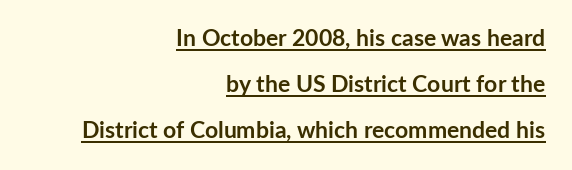
The letters stand straight up with perfectly vertical stems. The face used here appears with an underline applied. Leftover space on each line is placed entirely before the opening word. These words are printed bold, with thick strokes throughout. This rendering leaves character spacing at its baseline value.
